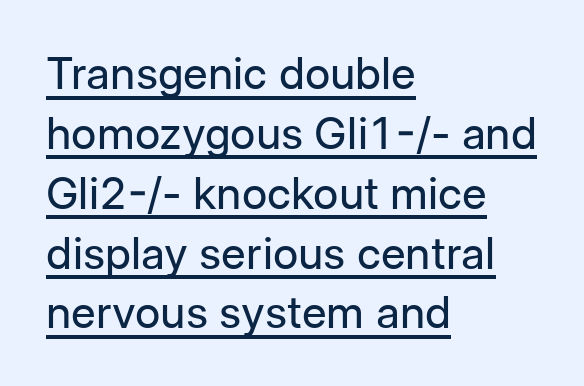
The image shows 44 px regular-weight sans-serif type, upright; set left-aligned, normal line spacing (1.36x), normal letter spacing, underlined; low stroke contrast and a medium x-height.
